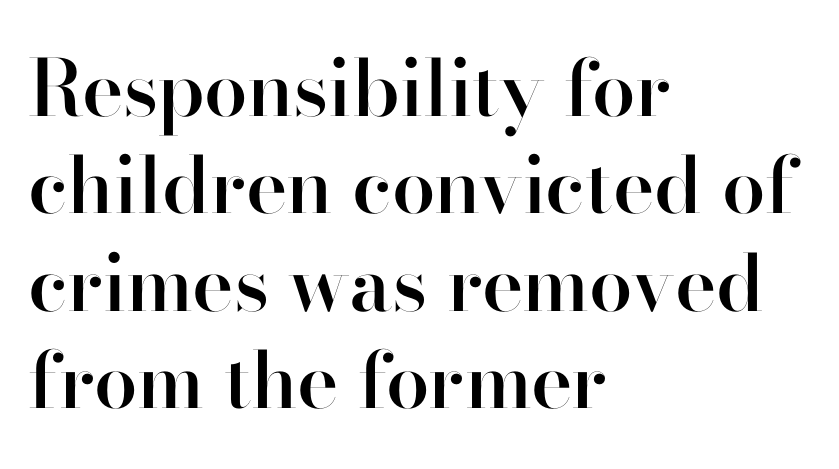
{"serif": "no", "italic": "no", "bold": "semi", "weight": "semibold", "width": "normal", "stroke_contrast": "high", "x_height": "small", "monospaced": "no", "underline": "no", "align": "left", "line_spacing": "normal", "line_spacing_ratio": 1.25, "letter_spacing": "normal", "letter_spacing_em": 0.0, "glyph_px": 78}
